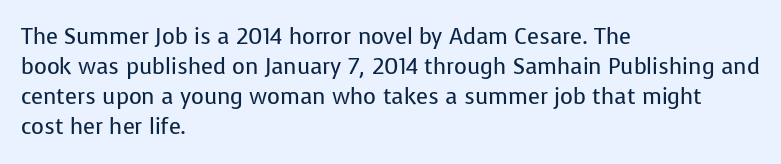
{"italic": "no", "bold": "no", "underline": "no", "align": "left", "line_spacing": "normal", "line_spacing_ratio": 1.37, "letter_spacing": "normal", "letter_spacing_em": 0.0, "glyph_px": 22}
